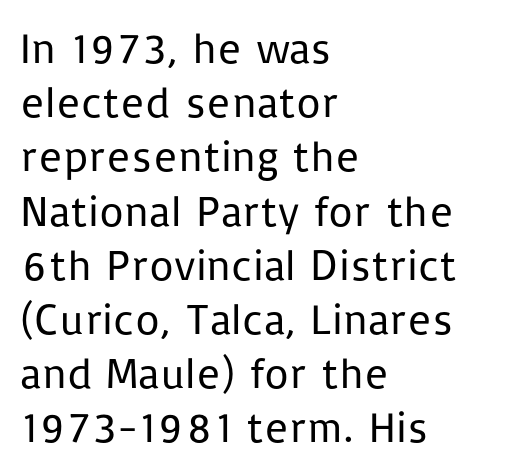
Q: Is the text bold? A: No.
Q: Is the text italic (slanted)? A: No, it is upright.
Q: Is the typeface a serif or a sans-serif typeface? A: Sans-serif.
Q: Is the text underlined? A: No.
Q: How is the paragraph aligned? A: Left-aligned.
Q: Is the spacing between letters normal or unusually wide? A: Normal.
Q: Is the spacing between lines tight, normal or loose? A: Normal.
Q: Width (condensed, normal, or wide)? A: Normal.
Q: Stroke contrast? A: Low.
Q: x-height? A: Medium.
Q: Monospaced? A: No.
